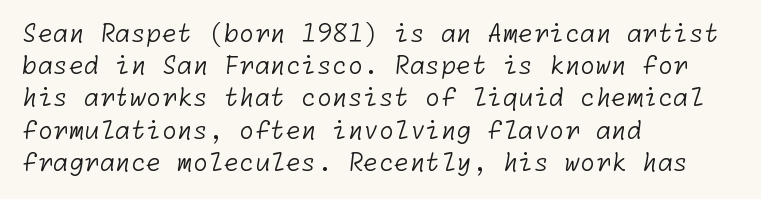
Q: Is the text bold? A: No.
Q: Is the text underlined? A: No.
Q: How is the paragraph aligned? A: Left-aligned.
Q: Is the spacing between letters normal or unusually wide? A: Normal.
Q: Is the spacing between lines tight, normal or loose? A: Normal.
